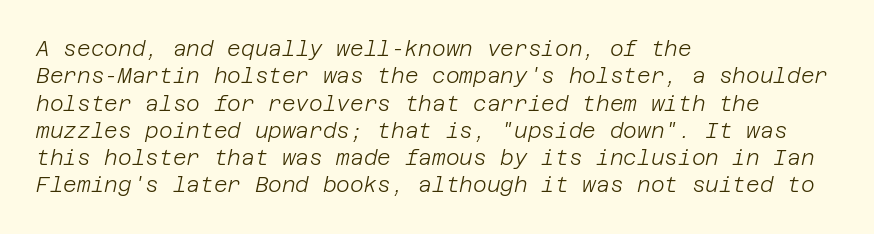
Q: Is the text bold? A: No.
Q: Is the text italic (slanted)? A: Yes, it leans right by about 12 degrees.
Q: Is the text underlined? A: No.
Q: How is the paragraph aligned? A: Left-aligned.
Q: Is the spacing between letters normal or unusually wide? A: Normal.
Q: Is the spacing between lines tight, normal or loose? A: Normal.
